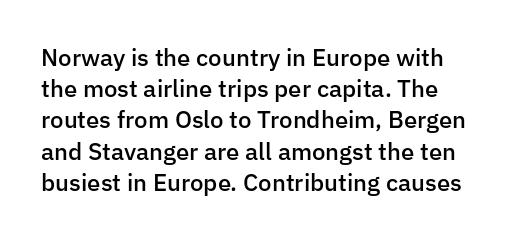
The image shows 24 px text type, upright; set normal line spacing (1.3x), normal letter spacing, not underlined.
